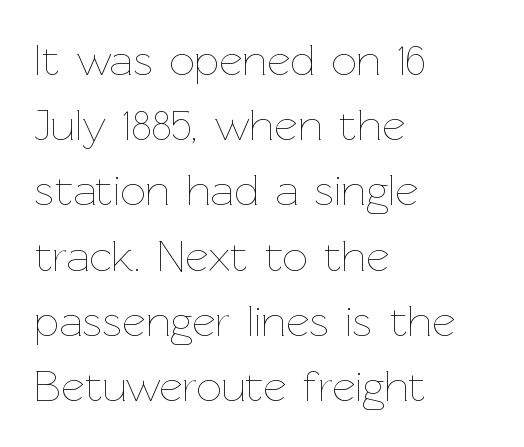
The image shows 45 px thin type, upright; set left-aligned, normal line spacing (1.45x), normal letter spacing, not underlined; low stroke contrast and a medium x-height.
